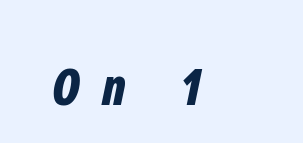
The image shows 49 px bold, condensed type, italic (leaning right); set unusually wide letter spacing (+0.46 em), not underlined; low stroke contrast and a medium x-height.
